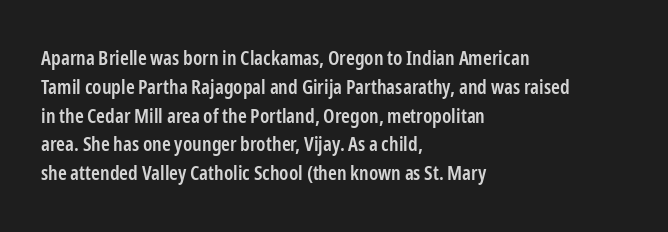
Q: Is the text bold? A: Semi-bold.
Q: Is the text italic (slanted)? A: No, it is upright.
Q: Is the text underlined? A: No.
Q: How is the paragraph aligned? A: Left-aligned.
Q: Is the spacing between letters normal or unusually wide? A: Normal.
Q: Is the spacing between lines tight, normal or loose? A: Normal.
